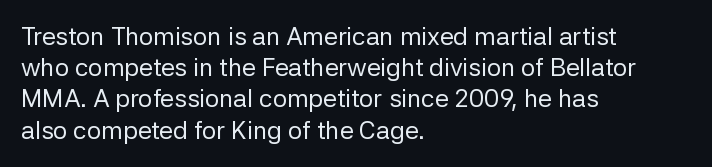
The image shows 25 px text type, upright; set left-aligned, normal line spacing (1.25x), normal letter spacing, not underlined.
